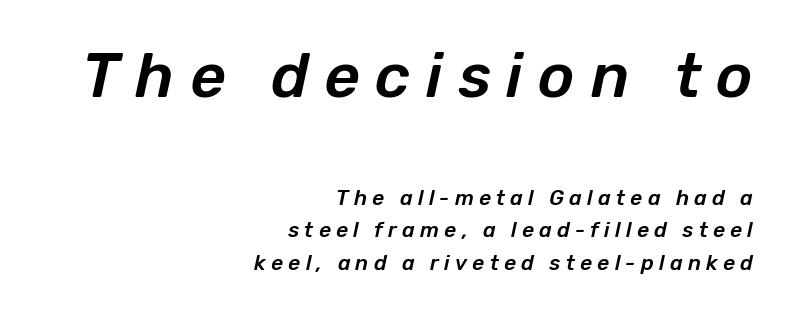
{"italic": "yes", "lean": "right", "slant_degrees": 12, "width": "normal", "stroke_contrast": "low", "x_height": "medium", "monospaced": "no", "underline": "no", "align": "right", "line_spacing": "normal", "line_spacing_ratio": 1.55, "letter_spacing": "wide", "letter_spacing_em": 0.25, "larger_block": "first", "size_ratio": 2.95, "glyph_px": 62}
